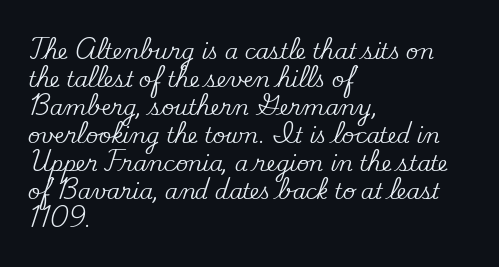
Q: Is the text italic (slanted)? A: Yes.
Q: Is the text underlined? A: No.
Q: How is the paragraph aligned? A: Left-aligned.
Q: Is the spacing between letters normal or unusually wide? A: Normal.
Q: Is the spacing between lines tight, normal or loose? A: Normal.
